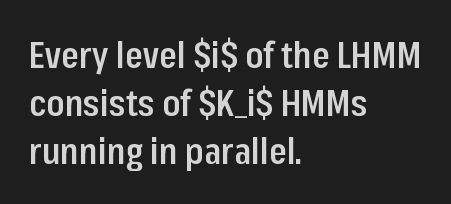
{"serif": "no", "italic": "no", "bold": "semi", "weight": "semibold", "width": "condensed", "stroke_contrast": "low", "x_height": "medium", "monospaced": "no", "underline": "no", "align": "left", "line_spacing": "normal", "line_spacing_ratio": 1.33, "letter_spacing": "normal", "letter_spacing_em": 0.0, "glyph_px": 36}
